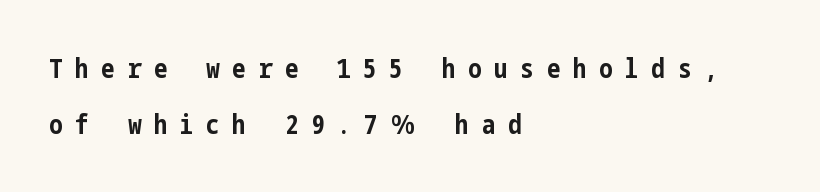
A typesetter would mark this as roman, not italic. All the whitespace from short lines collects on the right. The specimen omits any rule beneath the text block's lines. These lines have a slow, spaced-out rhythm from letter to letter. The glyphs have the mass of a bold cut. Loosely led — the rows are spread out.
